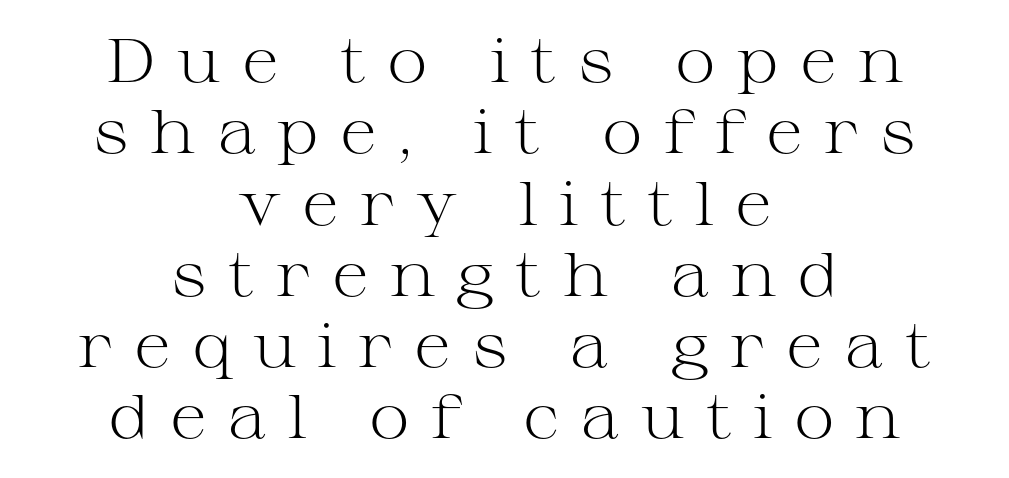
Q: Is the text bold? A: No.
Q: Is the text italic (slanted)? A: No, it is upright.
Q: Is the typeface a serif or a sans-serif typeface? A: Serif.
Q: Is the text underlined? A: No.
Q: How is the paragraph aligned? A: Centered.
Q: Is the spacing between letters normal or unusually wide? A: Unusually wide.
Q: Is the spacing between lines tight, normal or loose? A: Tight.
Q: Width (condensed, normal, or wide)? A: Wide.
Q: Stroke contrast? A: Medium.
Q: x-height? A: Medium.
Q: Monospaced? A: No.
